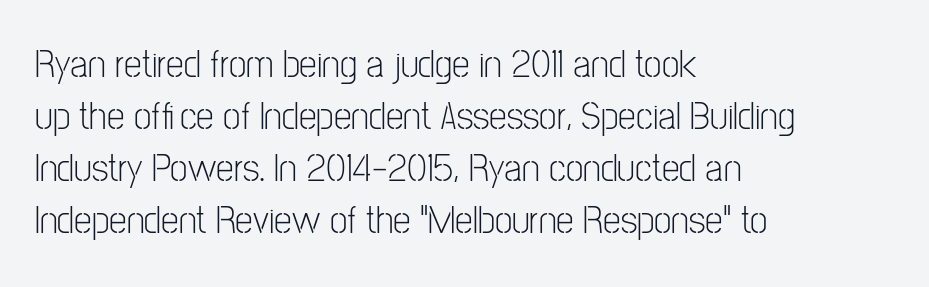
Q: Is the text bold? A: No.
Q: Is the text italic (slanted)? A: No, it is upright.
Q: Is the typeface a serif or a sans-serif typeface? A: Sans-serif.
Q: Is the text underlined? A: No.
Q: How is the paragraph aligned? A: Left-aligned.
Q: Is the spacing between letters normal or unusually wide? A: Normal.
Q: Is the spacing between lines tight, normal or loose? A: Normal.
Q: Width (condensed, normal, or wide)? A: Condensed.
Q: Stroke contrast? A: Low.
Q: x-height? A: Medium.
Q: Monospaced? A: No.
